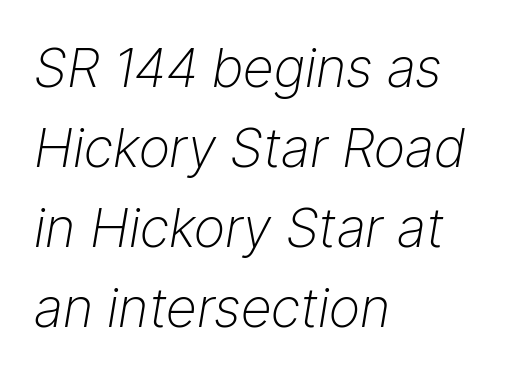
The image shows 54 px light type, italic (leaning right); set left-aligned, normal line spacing (1.48x), normal letter spacing, not underlined; low stroke contrast and a medium x-height.
